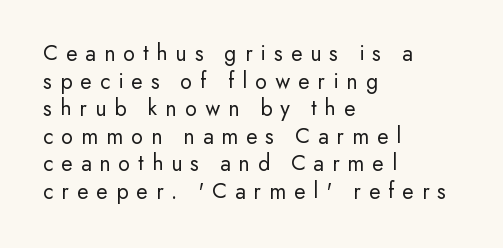
Characters remain perfectly vertical along every line. The cut favours lightness, reaching ordinary text weight at its darkest. Display-style spreading of the glyphs; the letterfit is very open. The words here are not underlined. A student would call this left alignment; a typographer would say flush left, rag right.
